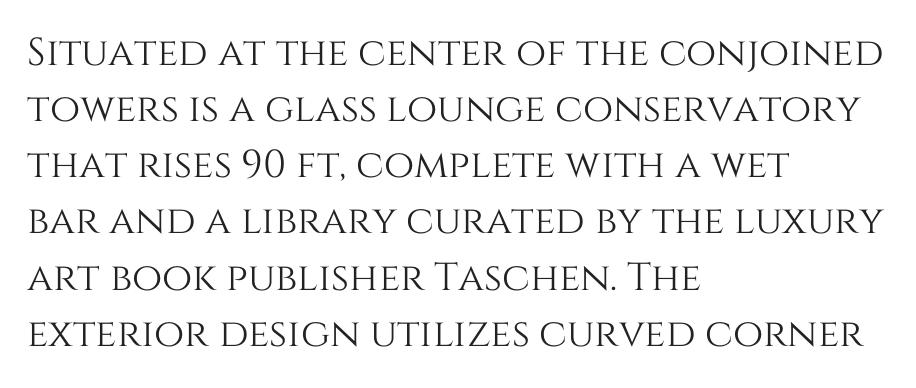
The image shows 39 px text type, upright; set left-aligned, normal line spacing (1.44x), normal letter spacing, not underlined; medium stroke contrast and a large x-height.
